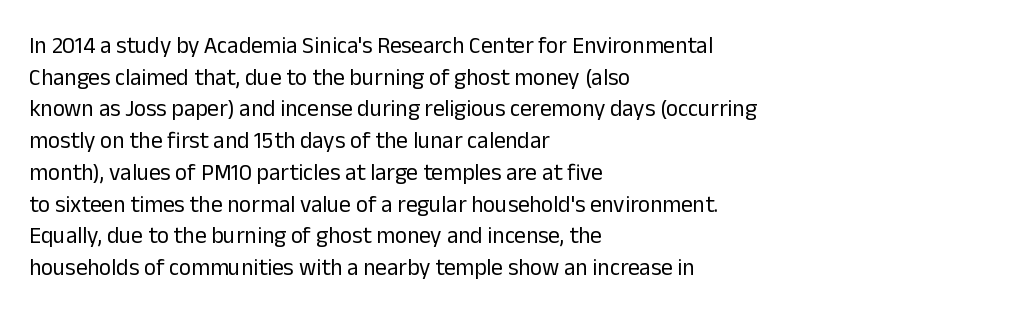
A roman cut, with each character standing at attention. Line spacing here is normal. The text block is weighted toward the left margin, trailing off unevenly rightward. Lines of text with bare space underneath. Nothing unusual about the tracking: characters are spaced as the font intends. A quiet, ordinary-to-light weight characterises the typeface.
